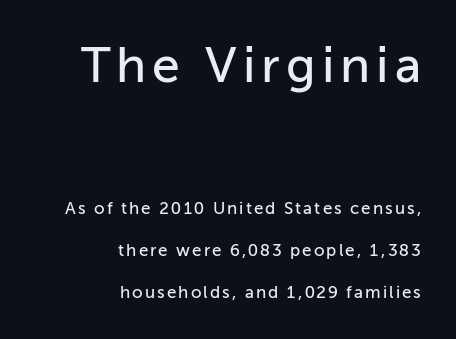
The image shows 50 px sans-serif type, upright; set right-aligned, loose line spacing (2.47x), not underlined; the first (top) block is 2.94x larger; low stroke contrast and a medium x-height.
